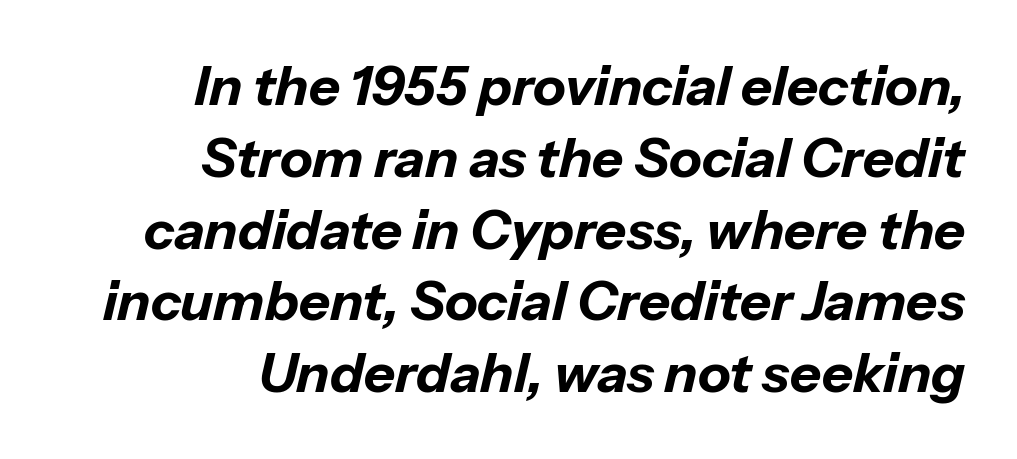
A student would call this right alignment; a typographer would say flush right, rag left. This block has exactly the height ordinary leading produces. The axis of the letterforms is tilted away from vertical. A clean baseline with only descenders dipping below it. Chunky letters — that's bold for sure. The rendering uses natural spacing where letterforms have individual widths.
